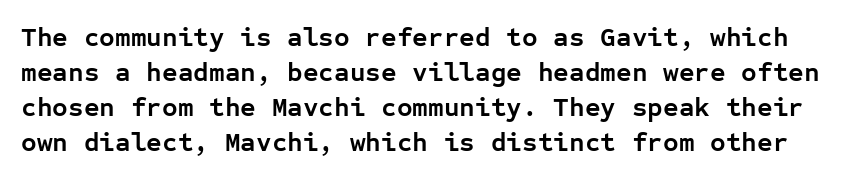
The image shows 27 px bold type, upright; set normal line spacing (1.3x), normal letter spacing, not underlined.
